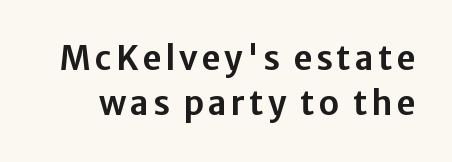
Q: Is the text italic (slanted)? A: No, it is upright.
Q: Is the typeface a serif or a sans-serif typeface? A: Sans-serif.
Q: Is the text underlined? A: No.
Q: Is the spacing between lines tight, normal or loose? A: Normal.
Q: Width (condensed, normal, or wide)? A: Normal.
Q: Stroke contrast? A: Low.
Q: x-height? A: Medium.
Q: Monospaced? A: No.
